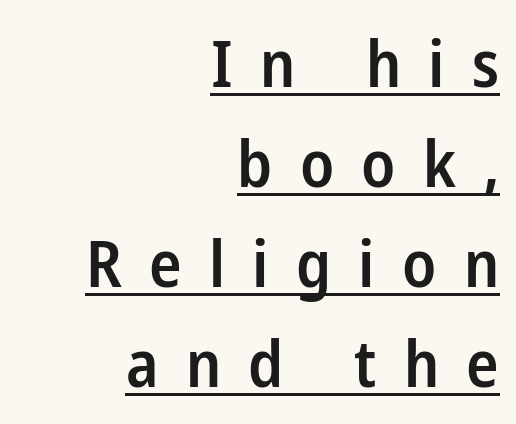
On the weight axis this lands at semibold, roughly 600. What's the leading like? Ordinary, nothing unusual. Looks like someone drew a line under every word here. Is the block centered? No — it sits flush against the right margin.
